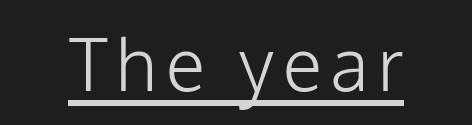
Underlined type. The rendering shows plain stroke endings on the letterforms — a sans-serif design. Posture: vertical. The font is comparable to plain body text, perhaps lighter.
